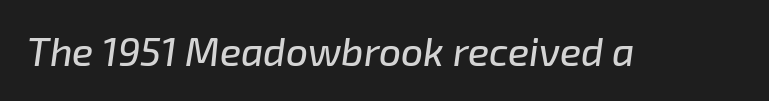
The image shows 39 px text type, italic (leaning right); set normal letter spacing, not underlined; low stroke contrast and a medium x-height.
